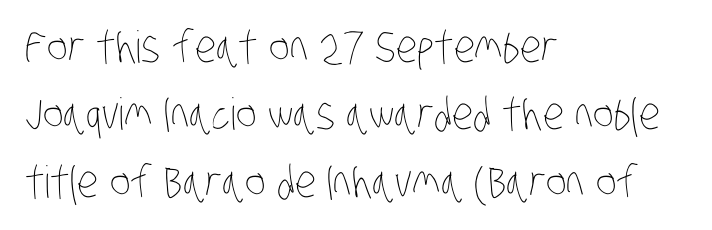
{"bold": "no", "weight": "thin", "width": "condensed", "stroke_contrast": "low", "x_height": "large", "monospaced": "no", "underline": "no", "align": "left", "line_spacing": "normal", "line_spacing_ratio": 1.53, "letter_spacing": "normal", "letter_spacing_em": 0.0, "glyph_px": 44}
